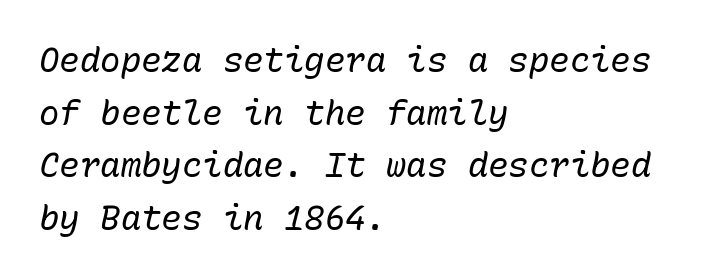
{"italic": "yes", "lean": "right", "slant_degrees": 10, "bold": "no", "weight": "regular", "width": "normal", "stroke_contrast": "low", "x_height": "medium", "monospaced": "yes", "underline": "no", "align": "left", "line_spacing": "normal", "line_spacing_ratio": 1.55, "letter_spacing": "normal", "letter_spacing_em": 0.0, "glyph_px": 34}
